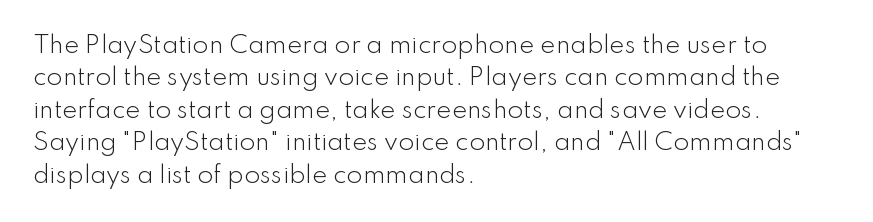
The image shows 23 px text type, upright; set left-aligned, normal line spacing (1.41x), normal letter spacing, not underlined.
